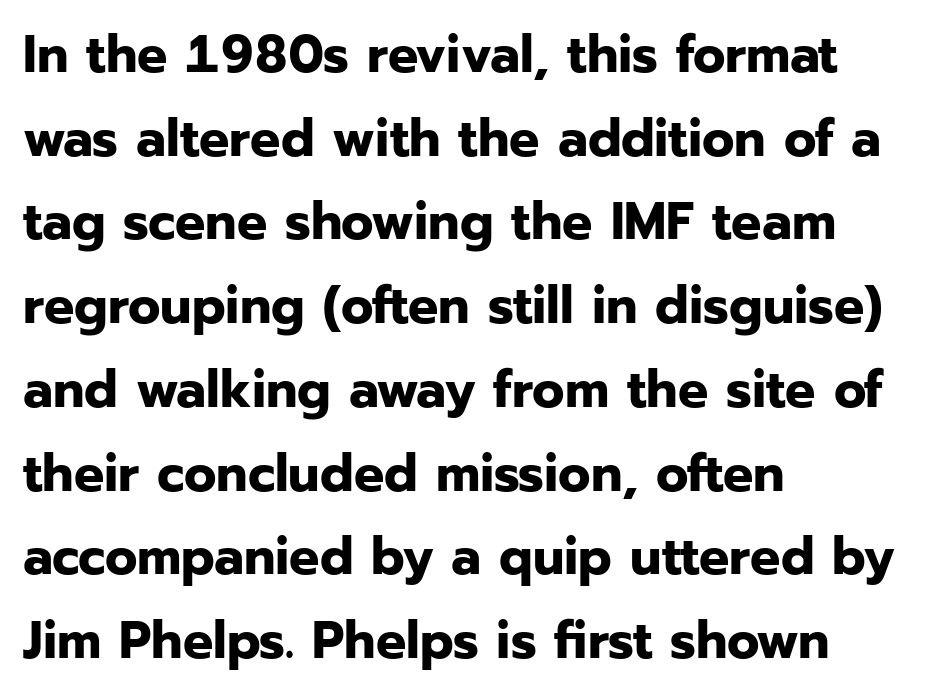
{"serif": "no", "italic": "no", "bold": "yes", "weight": "bold", "width": "normal", "stroke_contrast": "low", "x_height": "medium", "monospaced": "no", "underline": "no", "align": "left", "line_spacing": "normal", "line_spacing_ratio": 1.58, "letter_spacing": "normal", "letter_spacing_em": 0.0, "glyph_px": 53}
